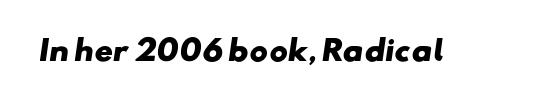
{"serif": "no", "bold": "yes", "weight": "heavy", "width": "wide", "stroke_contrast": "low", "x_height": "small", "monospaced": "no", "underline": "no", "letter_spacing": "normal", "letter_spacing_em": 0.0, "glyph_px": 28}
